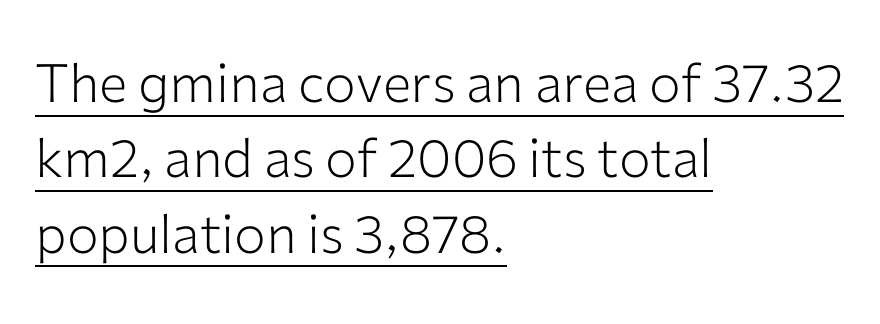
This sample uses plain, unmodified letter spacing. Does the lettering tilt? It doesn't — this is upright. If you drew a ruler down the left edge, every line would touch it. The characters display no serif detailing; their extremities are plain. Think of a printed novel: that variable character pitch is what you see here. Summary of vertical rhythm: regular, with standard interline spacing.
